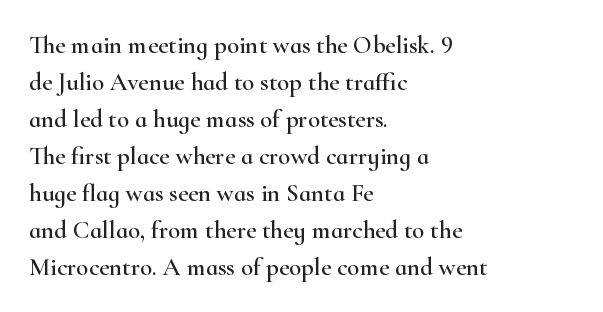
The space beneath each line is pristine and unruled. Compared with typical paragraphs, the rows here are spaced about the same. Notice how the passage keeps a crisp vertical edge on the left only. Short note: letters normally spaced.
